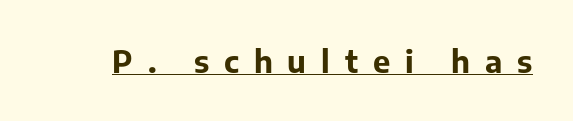
{"serif": "no", "italic": "no", "bold": "yes", "weight": "bold", "width": "normal", "stroke_contrast": "low", "x_height": "medium", "monospaced": "no", "underline": "yes", "letter_spacing": "wide", "letter_spacing_em": 0.48, "glyph_px": 31}
